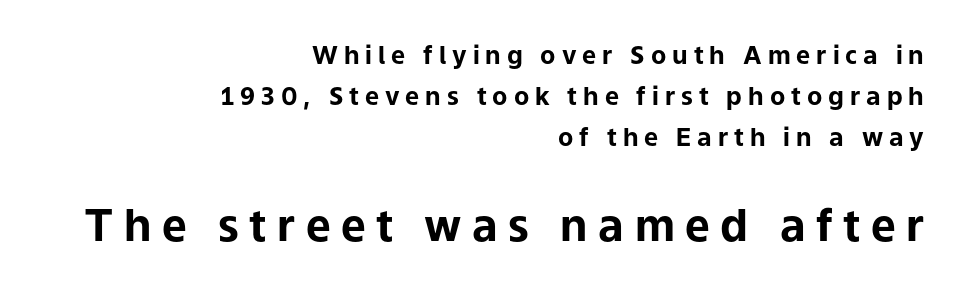
{"serif": "no", "italic": "no", "bold": "yes", "weight": "bold", "width": "normal", "stroke_contrast": "low", "x_height": "medium", "monospaced": "no", "underline": "no", "align": "right", "line_spacing": "normal", "line_spacing_ratio": 1.65, "letter_spacing": "wide", "letter_spacing_em": 0.24, "larger_block": "second", "size_ratio": 1.76, "glyph_px": 44}
